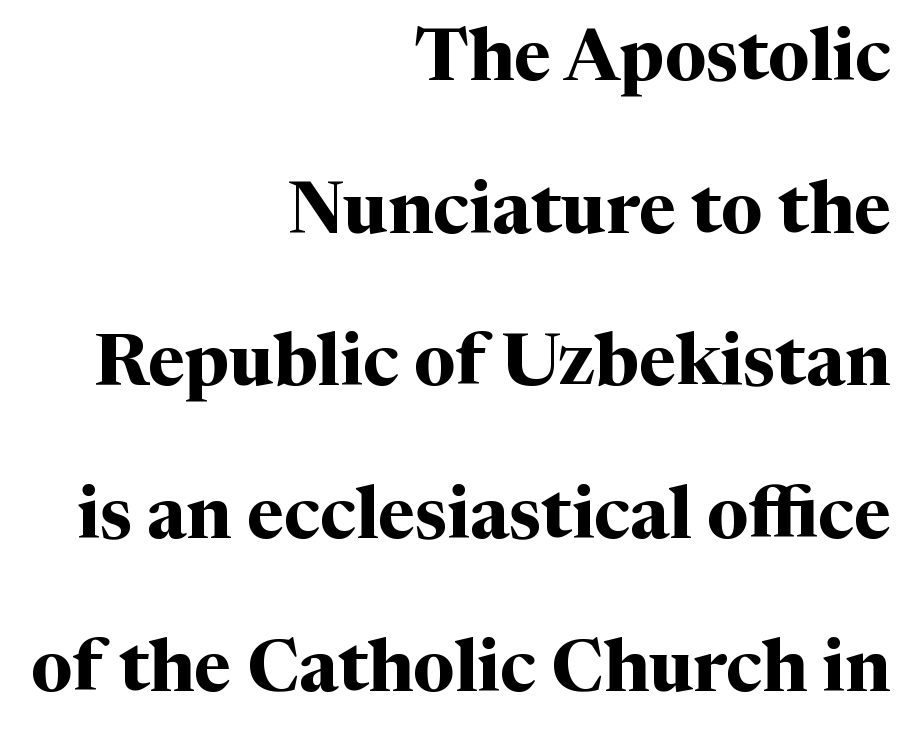
Check where the strokes stop: tiny serifs finish them off. Rendered with straight, roman letterforms. If you measured baseline to baseline, you'd find a long distance. Heavy-handed strokes throughout: this text is bold.
